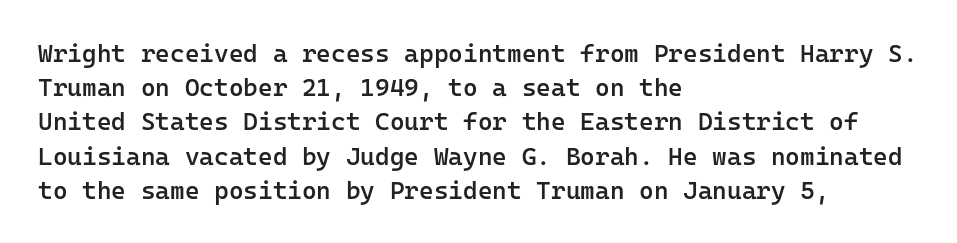
The image shows 25 px text type, upright; set left-aligned, normal line spacing (1.37x), normal letter spacing, not underlined.
